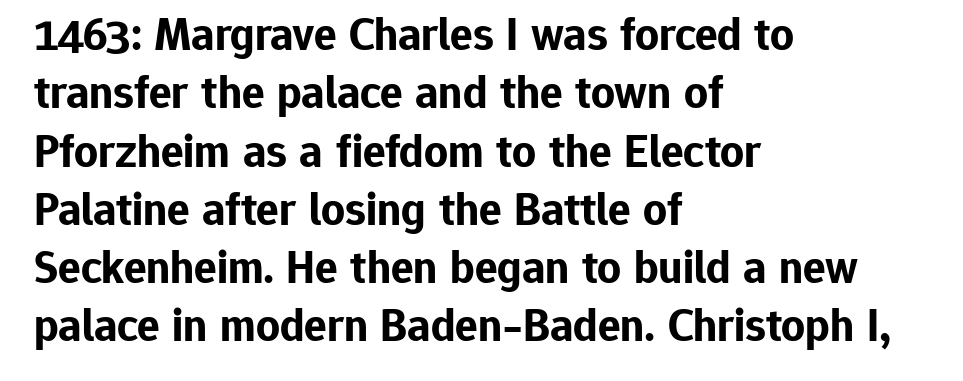
Q: Is the text bold? A: Yes.
Q: Is the text italic (slanted)? A: No, it is upright.
Q: Is the typeface a serif or a sans-serif typeface? A: Sans-serif.
Q: Is the text underlined? A: No.
Q: How is the paragraph aligned? A: Left-aligned.
Q: Is the spacing between letters normal or unusually wide? A: Normal.
Q: Width (condensed, normal, or wide)? A: Normal.
Q: Stroke contrast? A: Low.
Q: x-height? A: Medium.
Q: Monospaced? A: No.
